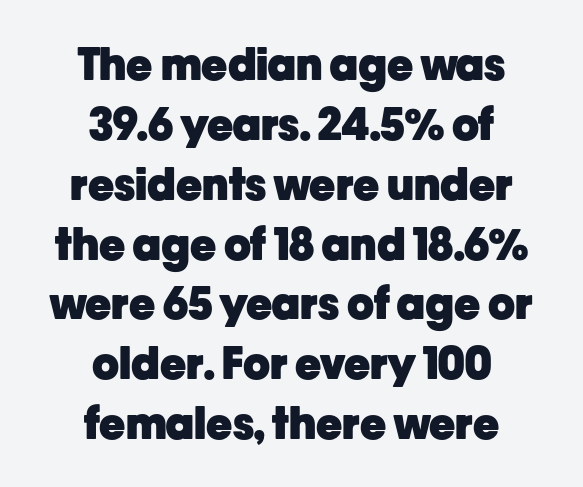
Q: Is the text bold? A: Yes.
Q: Is the text italic (slanted)? A: No, it is upright.
Q: Is the typeface a serif or a sans-serif typeface? A: Sans-serif.
Q: Is the text underlined? A: No.
Q: How is the paragraph aligned? A: Centered.
Q: Is the spacing between letters normal or unusually wide? A: Normal.
Q: Is the spacing between lines tight, normal or loose? A: Normal.
Q: Width (condensed, normal, or wide)? A: Normal.
Q: Stroke contrast? A: Low.
Q: x-height? A: Medium.
Q: Monospaced? A: No.
